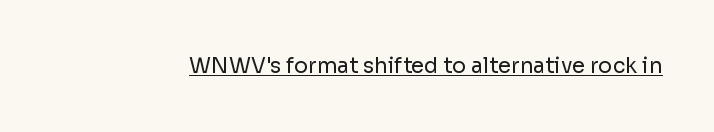
Q: Is the text bold? A: No.
Q: Is the text italic (slanted)? A: No, it is upright.
Q: Is the text underlined? A: Yes.
Q: Is the spacing between letters normal or unusually wide? A: Normal.
